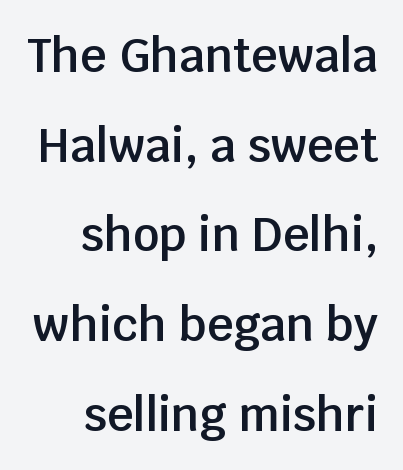
{"serif": "no", "italic": "no", "bold": "semi", "weight": "semibold", "width": "normal", "stroke_contrast": "low", "x_height": "large", "monospaced": "no", "underline": "no", "align": "right", "line_spacing": "loose", "line_spacing_ratio": 1.95, "letter_spacing": "normal", "letter_spacing_em": 0.0, "glyph_px": 46}
